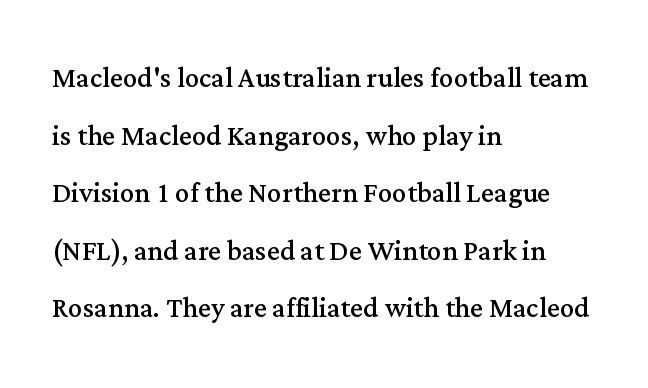
The rag falls on the right side of this text block. The face used here is proportionally spaced, like ordinary book or web type. Words appear dense and cohesive because spacing is normal. You can tell from the footed stems that serif type was used. The space beneath each line is pristine and unruled.
